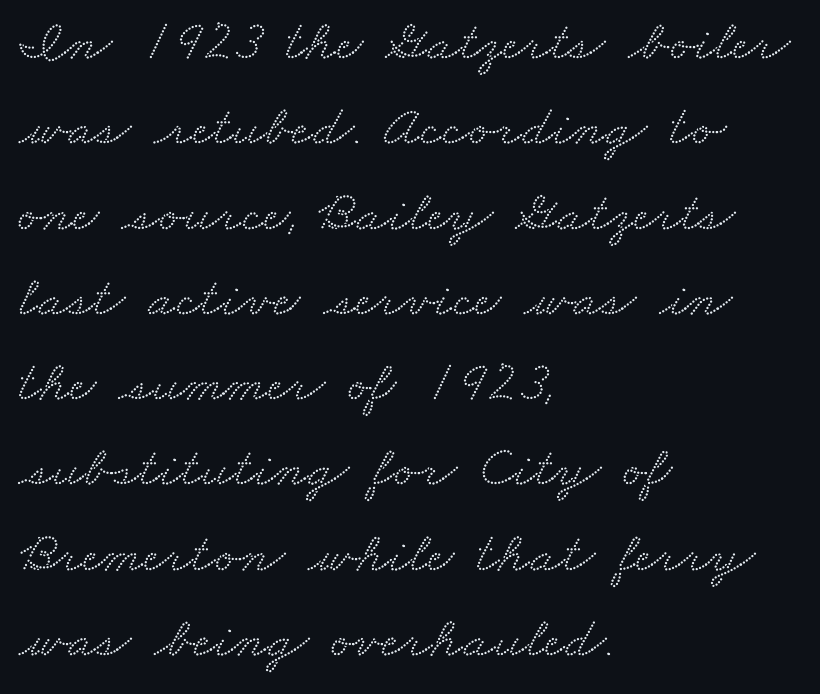
A typesetter would call this zero additional tracking. The space directly below the letters is spotless. Here the designer chose a conventional face with non-uniform glyph widths. The leading is moderate, giving the passage an even texture. The designer went with a serif here, giving each stem small feet. Line starts are locked; line ends wander.
